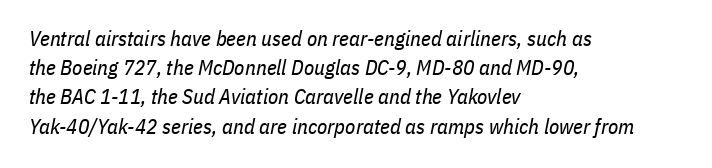
{"italic": "yes", "lean": "right", "slant_degrees": 11, "bold": "no", "underline": "no", "align": "left", "line_spacing": "normal", "line_spacing_ratio": 1.39, "letter_spacing": "normal", "letter_spacing_em": 0.0, "glyph_px": 21}
